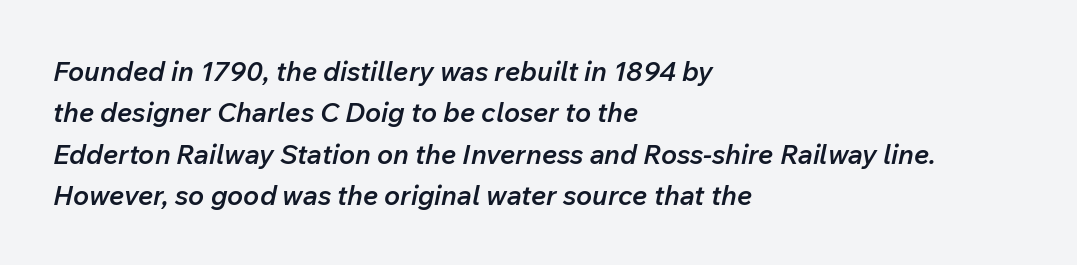
Descenders are the only things crossing below the line. Horizontal bands of white between lines are of average thickness. Nobody touched the tracking dial on this one. This is oblique type, the kind used for emphasis or titles. This rendering uses left alignment, leaving the right contour irregular. A bit beefed up — I'd call it semibold rather than bold.
